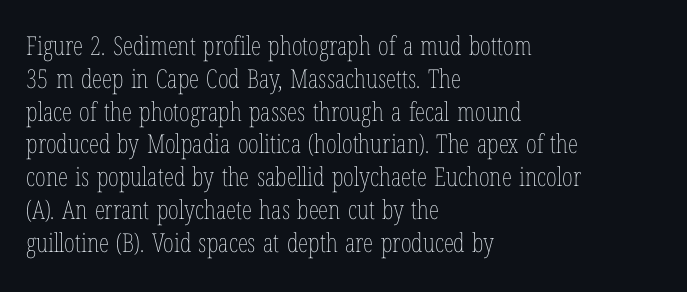
The image shows 26 px text type, upright; set left-aligned, normal line spacing (1.26x), normal letter spacing, not underlined.
